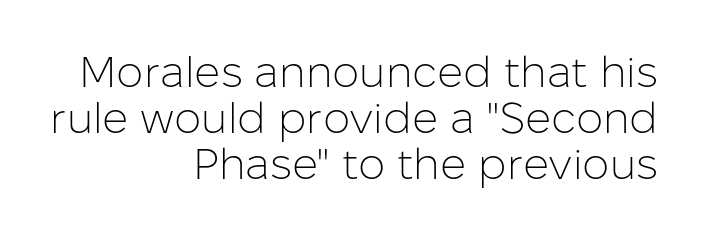
Q: Is the text bold? A: No.
Q: Is the text italic (slanted)? A: No, it is upright.
Q: Is the typeface a serif or a sans-serif typeface? A: Sans-serif.
Q: Is the text underlined? A: No.
Q: How is the paragraph aligned? A: Right-aligned.
Q: Is the spacing between letters normal or unusually wide? A: Normal.
Q: Is the spacing between lines tight, normal or loose? A: Tight.
Q: Width (condensed, normal, or wide)? A: Normal.
Q: Stroke contrast? A: Low.
Q: x-height? A: Medium.
Q: Monospaced? A: No.
